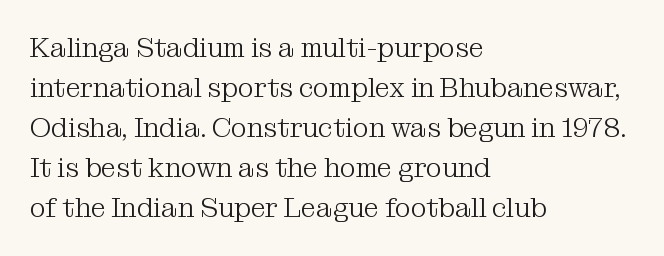
Italic: no, the glyphs are upright roman. Observe the ordinary spacing: letters are neighbours, not strangers. Line spacing here is normal. The zone under the glyphs is completely vacant. These lines stack with their left ends in a neat column.
